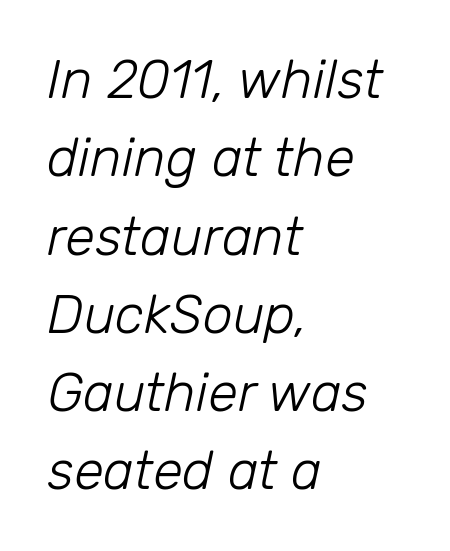
These glyphs show unthickened strokes, regular width or finer. Slant detected: the letters are inclined. This sample has the flowing, uneven cadence of proportional lettering. Decoration check: the copy has no underline.
